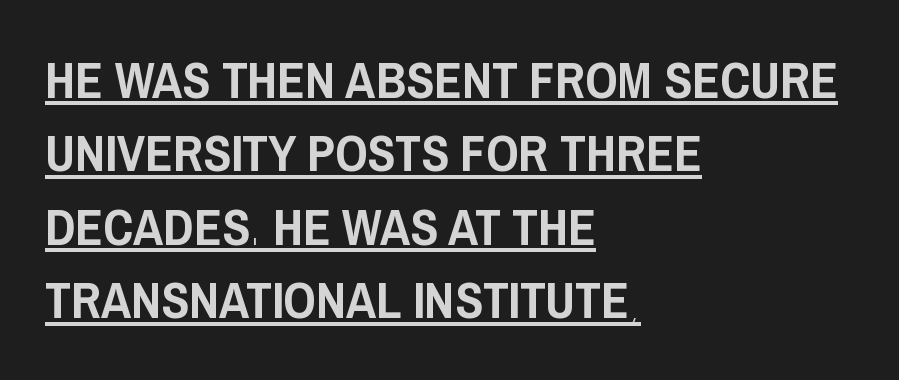
{"serif": "no", "italic": "no", "width": "condensed", "stroke_contrast": "low", "x_height": "large", "monospaced": "no", "underline": "yes", "align": "left", "line_spacing": "normal", "line_spacing_ratio": 1.44, "letter_spacing": "normal", "letter_spacing_em": 0.0, "glyph_px": 51}
